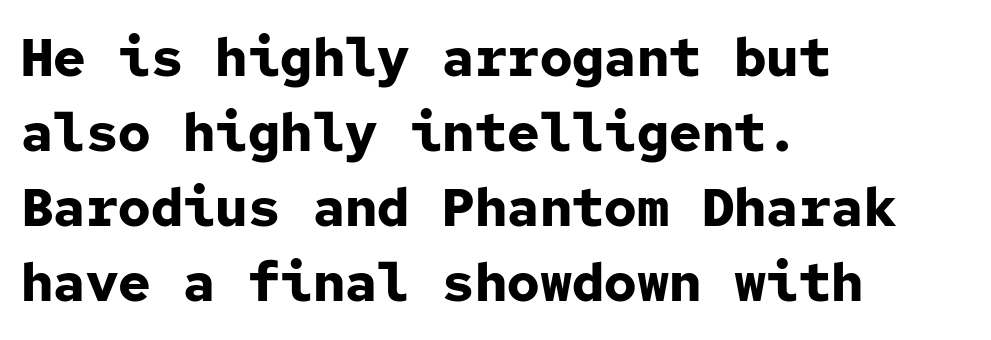
The image shows 54 px bold sans-serif type, upright, monospaced; set left-aligned, normal line spacing (1.39x), normal letter spacing, not underlined; low stroke contrast and a medium x-height.
